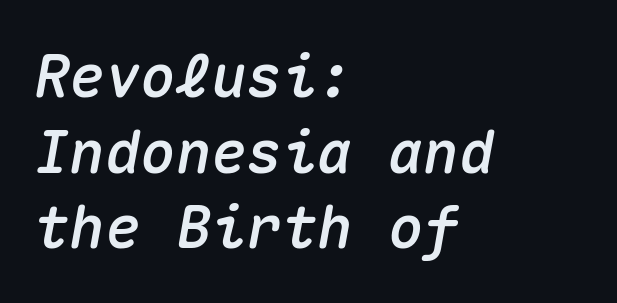
A typesetter would call this monospace, since all characters share one set width. Descenders are the only things crossing below the line. What's the leading like? Ordinary, nothing unusual. Casual observation: everything's shoved over to the left.
